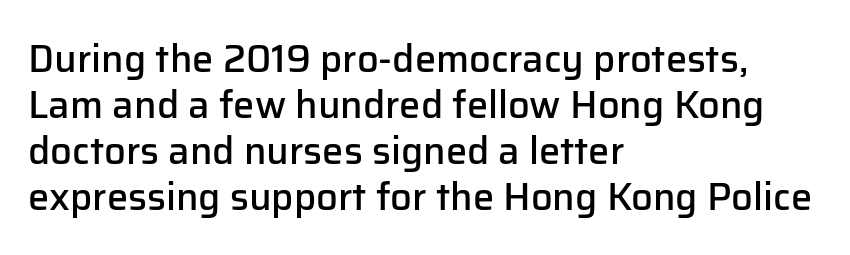
{"serif": "no", "italic": "no", "bold": "semi", "weight": "semibold", "width": "normal", "stroke_contrast": "low", "x_height": "medium", "monospaced": "no", "underline": "no", "align": "left", "line_spacing_ratio": 1.21, "letter_spacing": "normal", "letter_spacing_em": 0.0, "glyph_px": 38}
